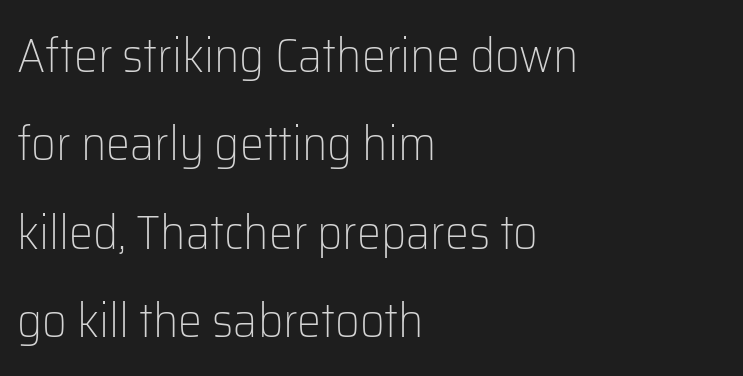
The image shows 48 px light sans-serif type, upright; set left-aligned, line spacing 1.84x, normal letter spacing, not underlined; low stroke contrast and a medium x-height.
